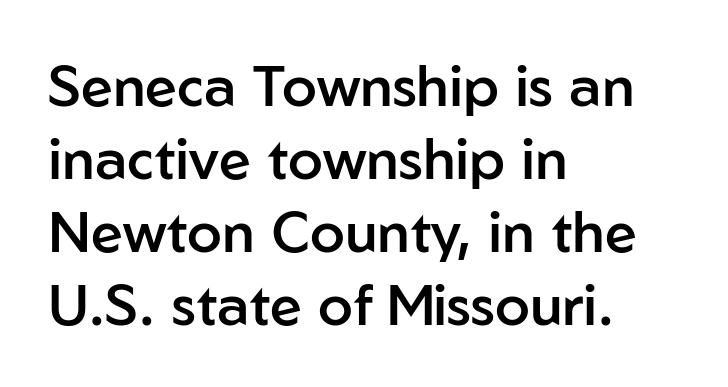
The paragraph has a hard left edge and a soft right edge. The space beneath each line is pristine and unruled. Words appear dense and cohesive because spacing is normal. This is the regular roman posture of the typeface.
